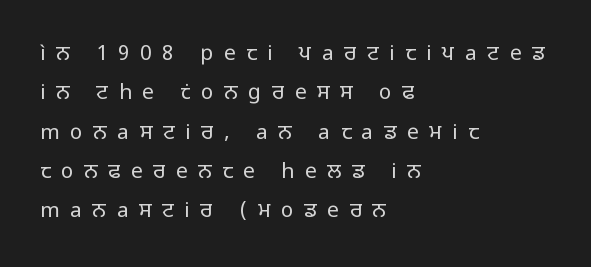
Anything drawn beneath the words? Only blank space. Each stroke keeps to a modest, everyday thickness or less. Do the letters lean? They stand straight. What stands out about the letter spacing? Its width — letters are far apart.
